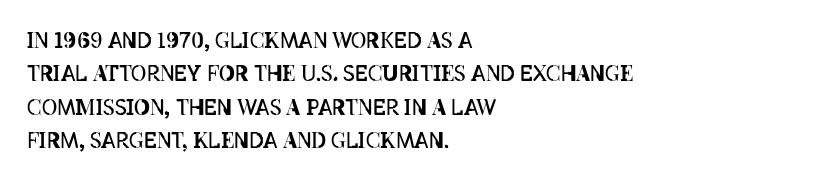
Q: Is the text bold? A: No.
Q: Is the text italic (slanted)? A: No, it is upright.
Q: Is the text underlined? A: No.
Q: How is the paragraph aligned? A: Left-aligned.
Q: Is the spacing between letters normal or unusually wide? A: Normal.
Q: Is the spacing between lines tight, normal or loose? A: Normal.
